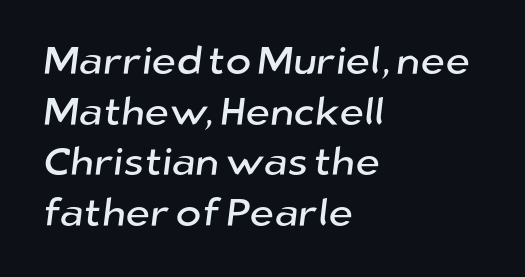
Short note: letters normally spaced. Each letter keeps its own natural width here, so spacing adapts to shape. The vertical gap from one line to the next is medium. Observe the absence of serifs on each vertical stroke in this sample.
